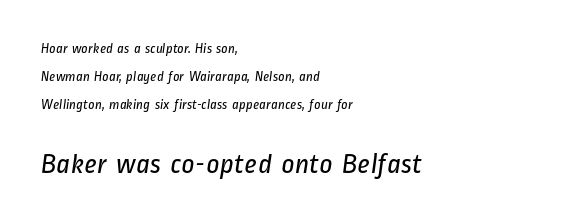
{"serif": "no", "bold": "no", "weight": "regular", "width": "condensed", "stroke_contrast": "low", "x_height": "medium", "monospaced": "no", "underline": "no", "align": "left", "line_spacing": "loose", "line_spacing_ratio": 1.99, "letter_spacing": "normal", "letter_spacing_em": 0.0, "larger_block": "second", "size_ratio": 2.07, "glyph_px": 29}
